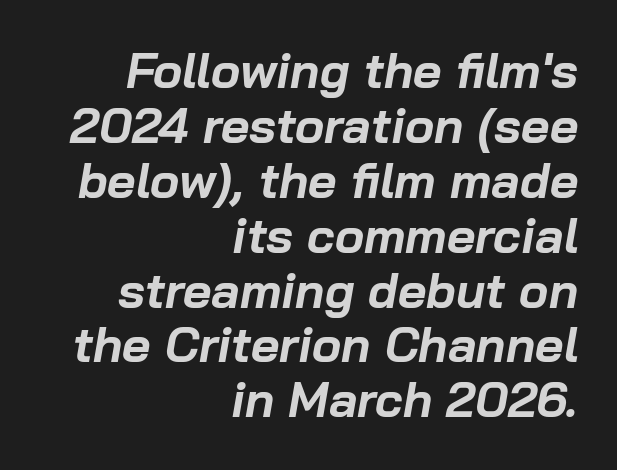
Looks like regular typesetting: each glyph gets only the width it needs. Horizontal bands of white between lines are thin slivers. Caption: standard tracking, unaltered. I'd describe the lettering as bold — thick and assertive. Italic? Definitely — the glyphs are oblique.
